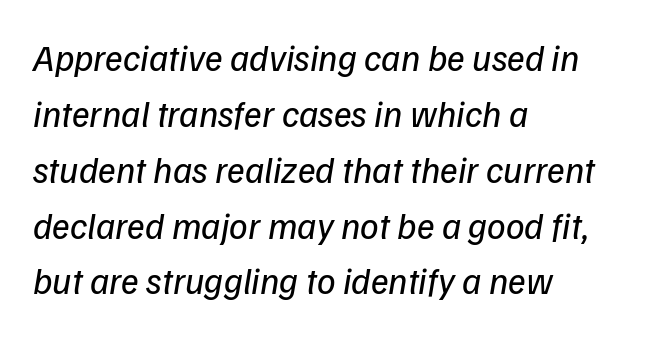
Note the varied advance widths — an 'i' is clearly narrower than an 'm'. Horizontal alignment here is leftward, the default for most running prose. What's the leading like? Ordinary, nothing unusual. Any mark beneath the type? The region is blank.
